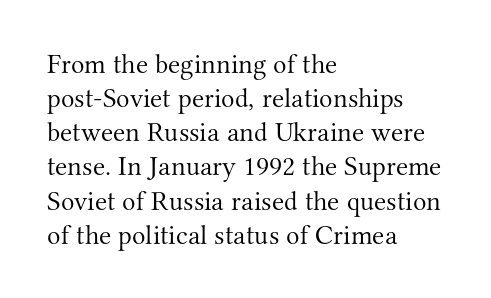
The paragraph shown leans on its left margin. Is the stroke heavy? The answer is a plain regular-or-lighter. The face used here is proportionally spaced, like ordinary book or web type. Only glyphs here, with clear space below each row. The lettering holds an erect, upright posture throughout. Font category for this specimen: serif.
